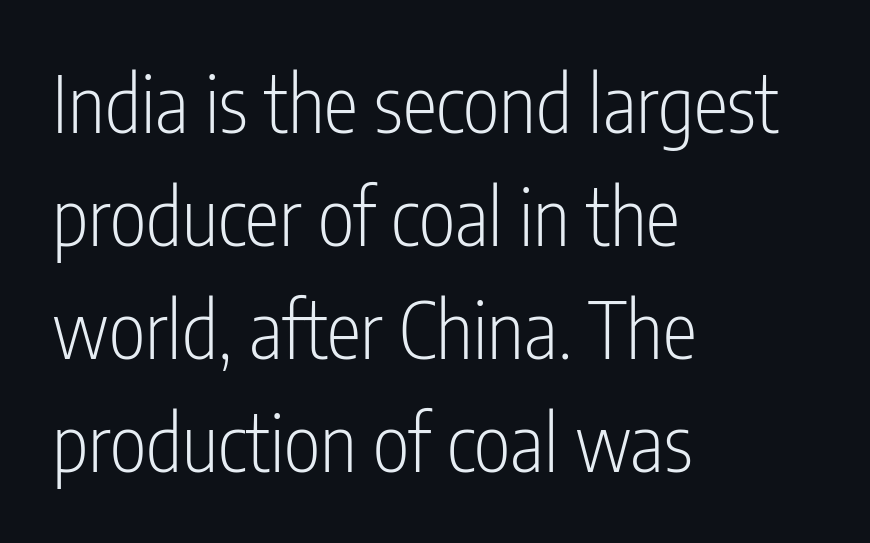
Summary of weight: not heavy and not bold. Is this a sans? Yes — the strokes have no serifs. Here the glyphs are tracked normally, forming tight word shapes. Note the varied advance widths — an 'i' is clearly narrower than an 'm'.
